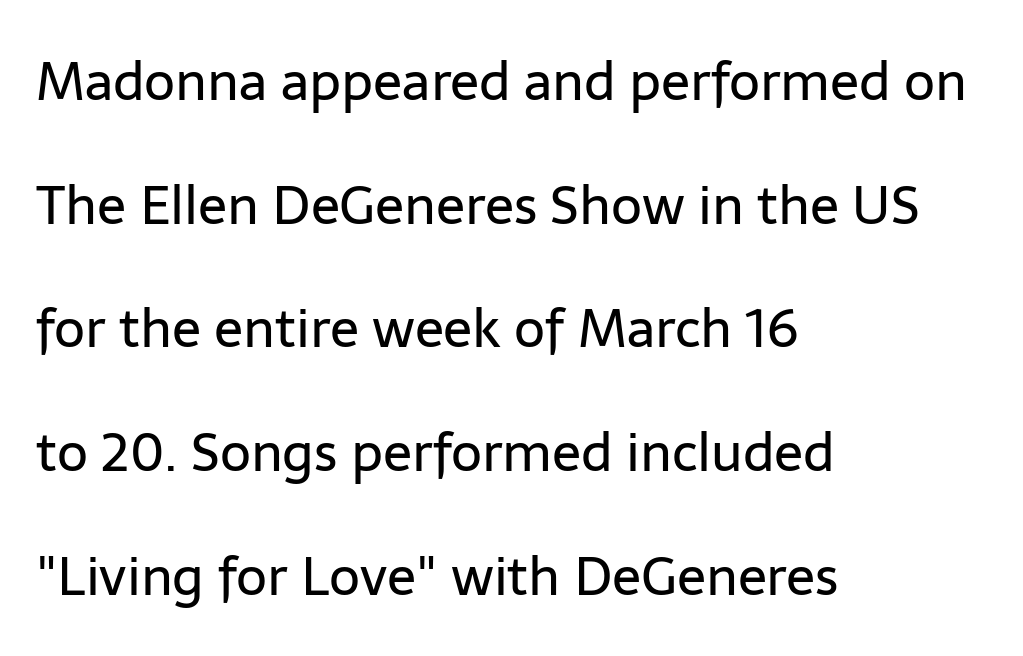
The image shows 54 px regular-weight sans-serif type, upright; set left-aligned, loose line spacing (2.29x), normal letter spacing, not underlined; low stroke contrast and a medium x-height.
